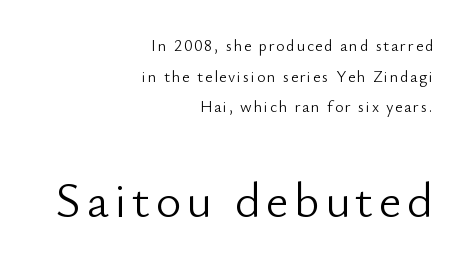
Q: Is the text bold? A: No.
Q: Is the text italic (slanted)? A: No, it is upright.
Q: Is the typeface a serif or a sans-serif typeface? A: Sans-serif.
Q: Is the text underlined? A: No.
Q: How is the paragraph aligned? A: Right-aligned.
Q: Is the spacing between lines tight, normal or loose? A: Loose.
Q: Which block of text is set in a larger size, the first (top) or the second (bottom)? A: The second (bottom) one.
Q: Width (condensed, normal, or wide)? A: Normal.
Q: Stroke contrast? A: Low.
Q: x-height? A: Small.
Q: Monospaced? A: No.
